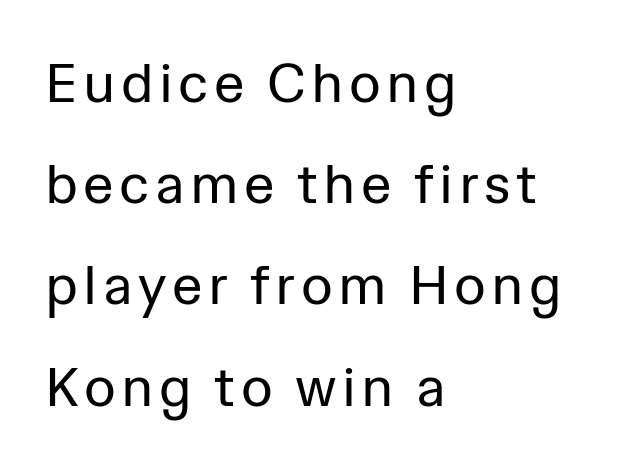
The image shows 55 px regular-weight sans-serif type, upright; set left-aligned, line spacing 1.84x, not underlined; low stroke contrast and a medium x-height.
